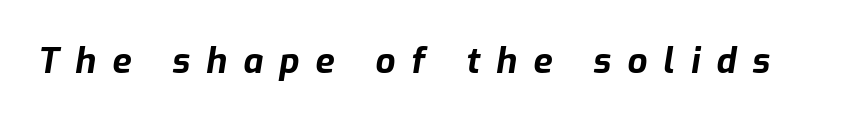
Here the glyphs are tracked loosely, breaking word shapes into spaced letters. Here the designer chose a conventional face with non-uniform glyph widths. Unmarked baselines from the first word to the last. Tall strokes in this sample are angled rather than plumb. Set as a true bold cut, around the 700 mark.
